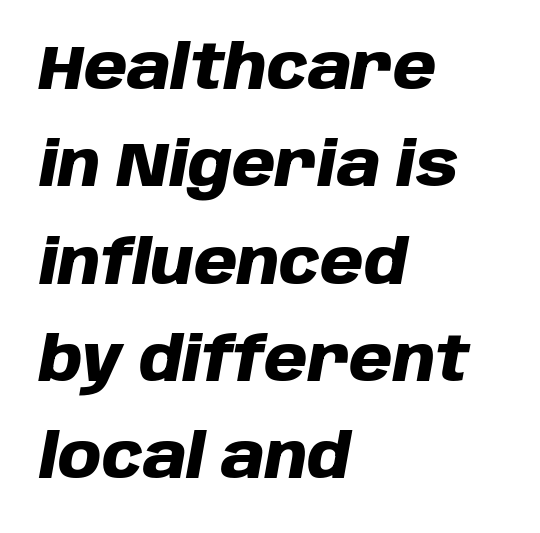
The image shows 62 px heavy type, italic (leaning right); set left-aligned, normal line spacing (1.57x), normal letter spacing, not underlined; low stroke contrast and a large x-height.
